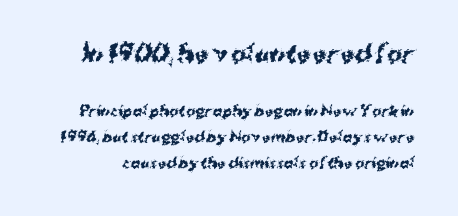
The image shows 23 px bold type; set line spacing 1.85x, normal letter spacing, not underlined; the first (top) block is 1.64x larger.
